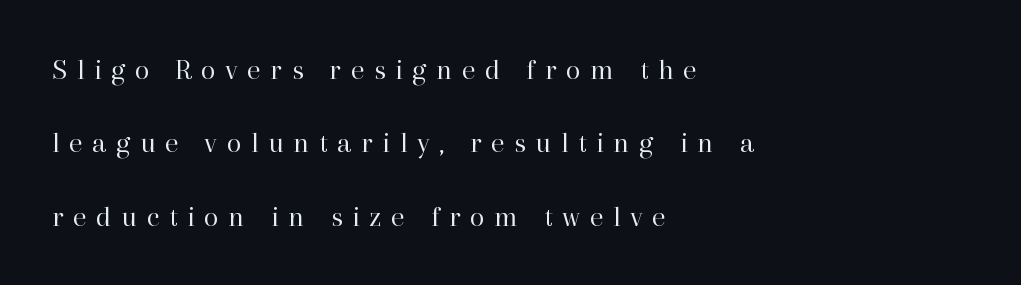
The image shows 30 px regular-weight serif type, upright; set left-aligned, loose line spacing (2.45x), unusually wide letter spacing (+0.32 em), not underlined; high stroke contrast and a medium x-height.
